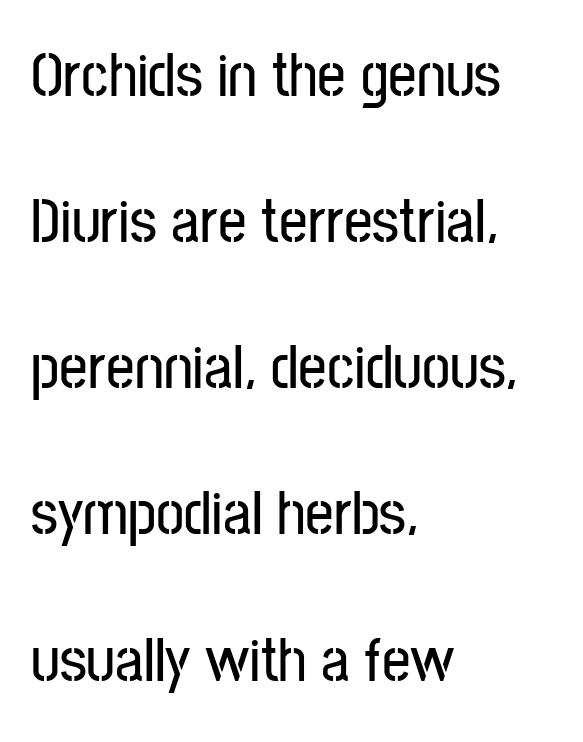
The image shows 63 px condensed sans-serif type, upright; set left-aligned, loose line spacing (2.32x), normal letter spacing, not underlined; low stroke contrast and a medium x-height.
